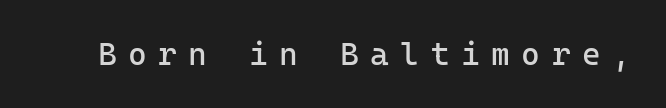
Q: Is the text bold? A: No.
Q: Is the text italic (slanted)? A: No, it is upright.
Q: Is the typeface a serif or a sans-serif typeface? A: Sans-serif.
Q: Is the text underlined? A: No.
Q: Is the spacing between letters normal or unusually wide? A: Unusually wide.
Q: Width (condensed, normal, or wide)? A: Normal.
Q: Stroke contrast? A: Low.
Q: x-height? A: Medium.
